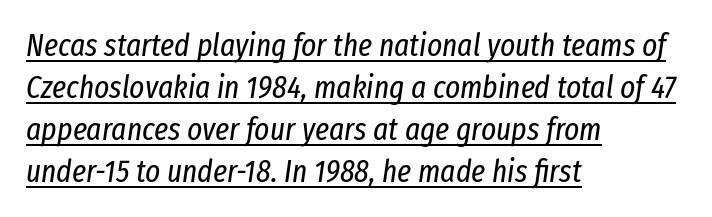
Note the varied advance widths — an 'i' is clearly narrower than an 'm'. Whoever set this chose a conventional vertical rhythm. Line starts are locked; line ends wander. Counters stay open thanks to moderate or lighter strokes.
